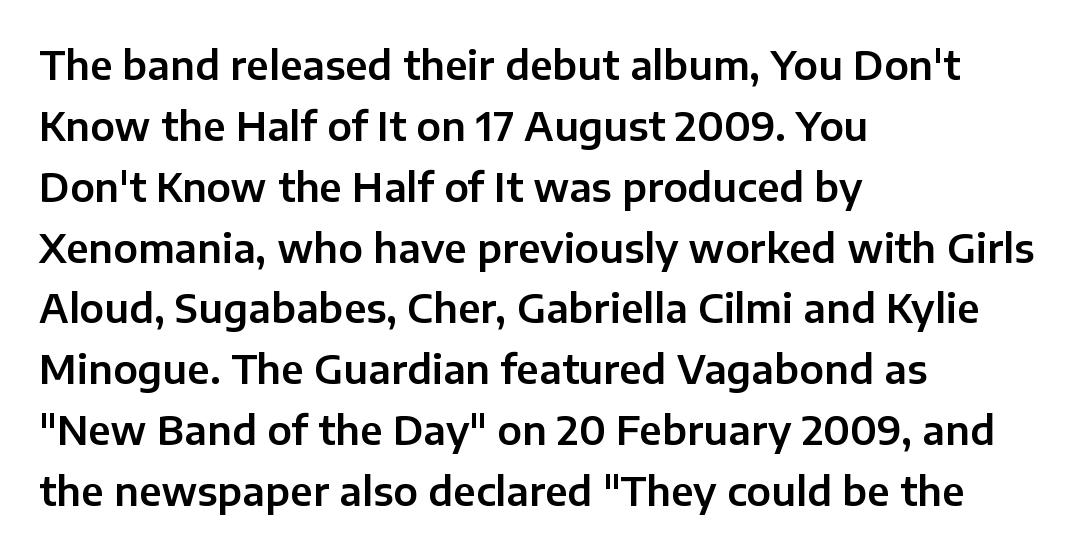
The image shows 39 px sans-serif type, upright; set left-aligned, normal line spacing (1.56x), normal letter spacing, not underlined; low stroke contrast and a medium x-height.
